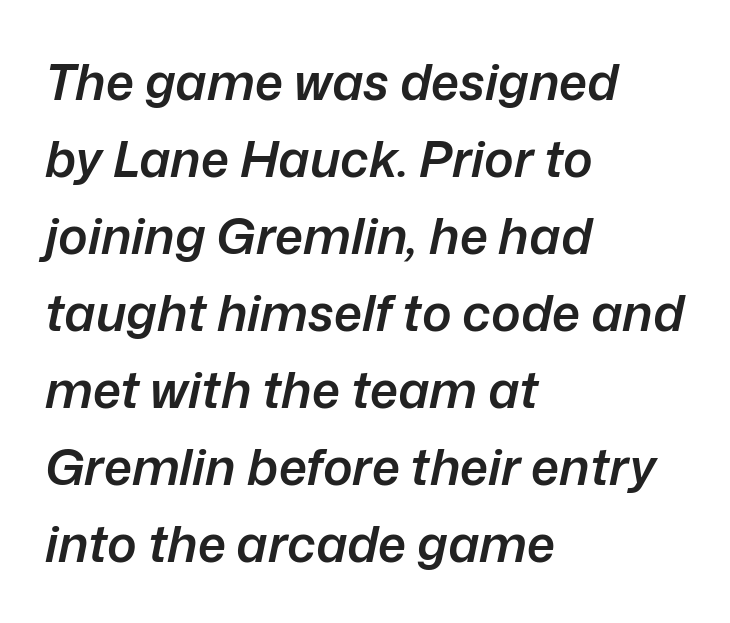
The image shows 50 px semibold type, italic (leaning right); set left-aligned, normal line spacing (1.54x), normal letter spacing, not underlined; low stroke contrast and a medium x-height.
